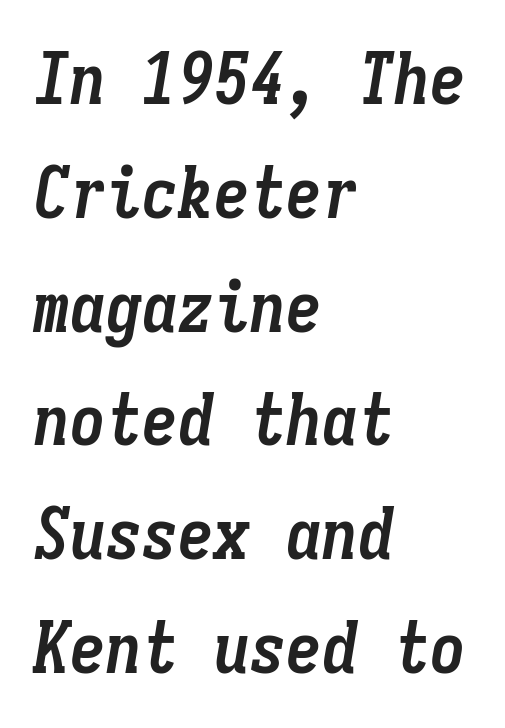
Q: Is the text bold? A: Yes.
Q: Is the text italic (slanted)? A: Yes, it leans right by about 9 degrees.
Q: Is the text underlined? A: No.
Q: How is the paragraph aligned? A: Left-aligned.
Q: Is the spacing between letters normal or unusually wide? A: Normal.
Q: Is the spacing between lines tight, normal or loose? A: Normal.
Q: Width (condensed, normal, or wide)? A: Condensed.
Q: Stroke contrast? A: Low.
Q: x-height? A: Medium.
Q: Monospaced? A: Yes.
